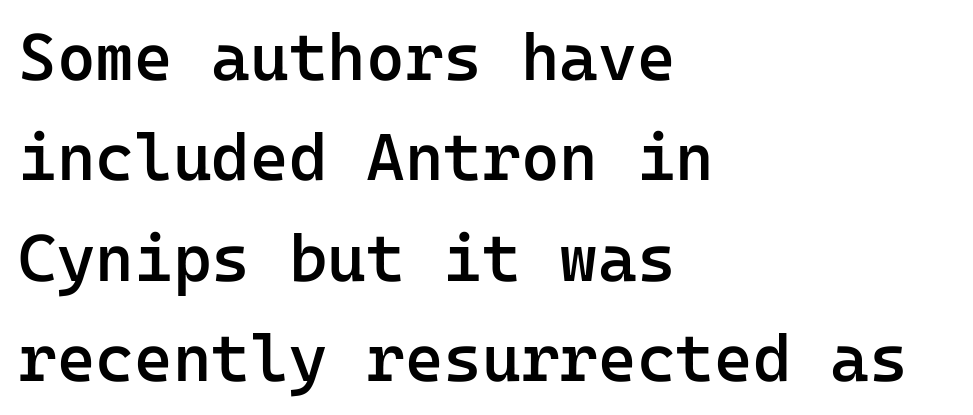
In terms of letterspacing, this is plain default setting. Horizontally, the lines are justified to the leading edge only. Vertical strokes here are truly vertical. A semibold gives these letters moderate extra thickness, short of bold.
